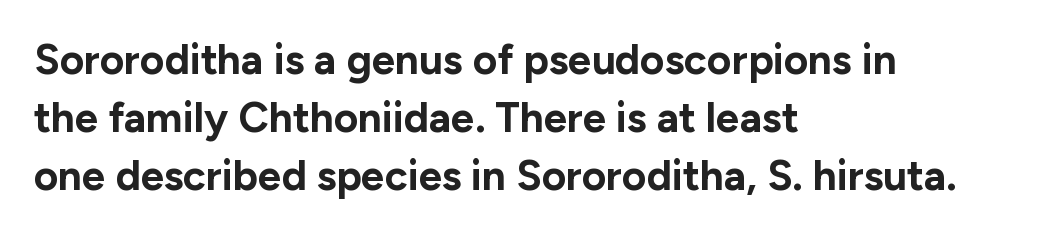
{"serif": "no", "italic": "no", "bold": "yes", "weight": "bold", "width": "normal", "stroke_contrast": "low", "x_height": "medium", "monospaced": "no", "underline": "no", "align": "left", "line_spacing": "normal", "line_spacing_ratio": 1.38, "letter_spacing": "normal", "letter_spacing_em": 0.0, "glyph_px": 42}
